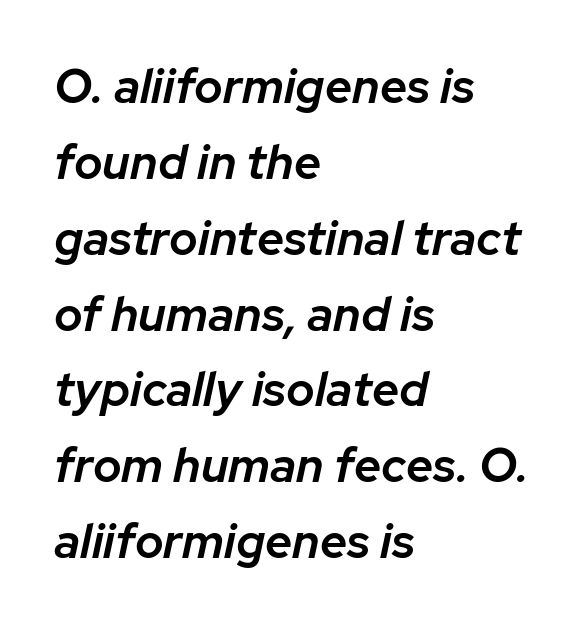
This is moderately heavy type, rendered in semibold. The type is set solid horizontally, with unmodified tracking. Vertical spacing — default. An italicized treatment has been applied to the whole sample.
